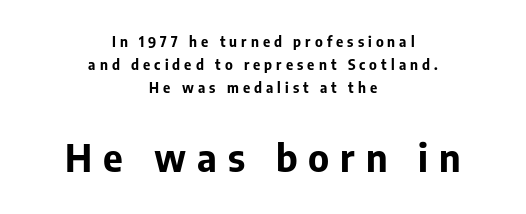
The passage shown is typed in a proportional face where columns would drift. If you measured baseline to baseline, you'd find a middling distance. The lettering holds an erect, upright posture throughout. Descenders hang freely into open space.
